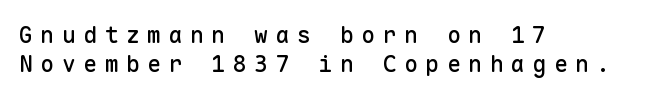
The image shows 23 px text type, upright; set left-aligned, normal line spacing (1.27x), unusually wide letter spacing (+0.33 em), not underlined.
